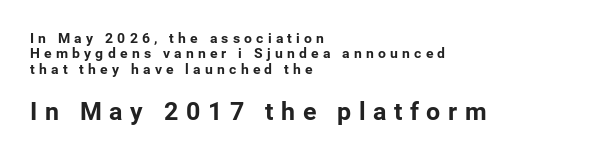
{"italic": "no", "bold": "yes", "underline": "no", "align": "left", "line_spacing": "tight", "line_spacing_ratio": 1.09, "letter_spacing": "wide", "letter_spacing_em": 0.3, "larger_block": "second", "size_ratio": 1.79, "glyph_px": 25}
